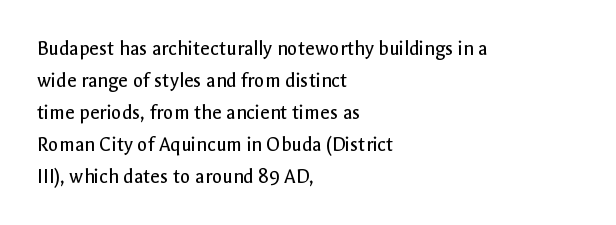
The image shows 21 px text type, upright; set left-aligned, normal line spacing (1.52x), normal letter spacing, not underlined.
